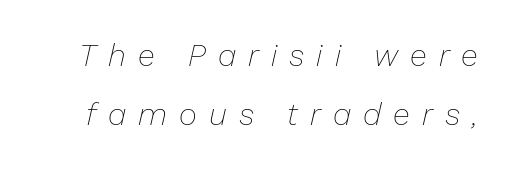
Q: Is the text bold? A: No.
Q: Is the text italic (slanted)? A: Yes, it leans right by about 13 degrees.
Q: Is the text underlined? A: No.
Q: Is the spacing between letters normal or unusually wide? A: Unusually wide.
Q: Is the spacing between lines tight, normal or loose? A: Loose.
Q: Width (condensed, normal, or wide)? A: Normal.
Q: Stroke contrast? A: Low.
Q: x-height? A: Medium.
Q: Monospaced? A: No.
